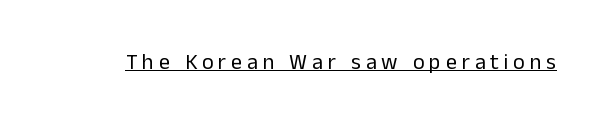
Weight: regular or lighter. Decoration check: the copy is underlined. The lettering stays uniformly vertical, giving the passage a roman look. A typesetter would call this heavily tracked-out type.
